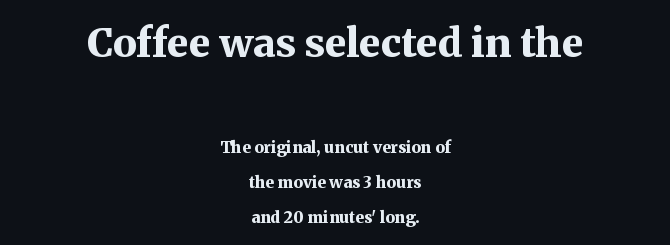
A great deal of white space separates one row of letters from the next. Compare the two chunks: the upper has the greater cap height. Descenders hang freely into open space. The lines are quadded center. Spacing verdict: proportional, widths tailored to each character.
